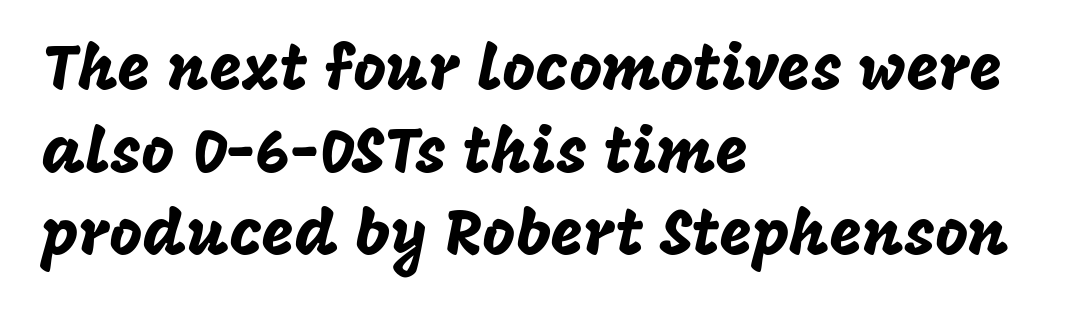
In terms of letterspacing, this is plain default setting. Notice how the passage keeps a crisp vertical edge on the left only. Whoever set this chose a conventional vertical rhythm. This rendering features lettering with no underline.
